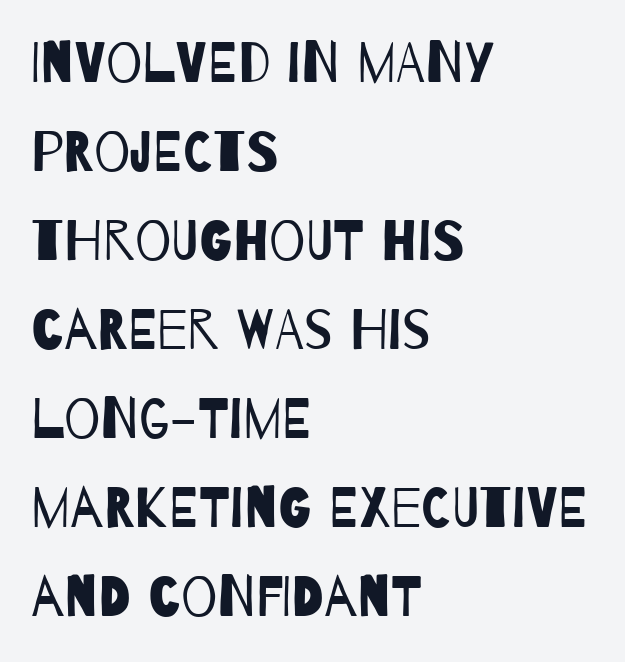
The text was rendered using a sans face with plain stroke endings. The specimen omits any rule beneath the text block's lines. Each word holds together tightly as a unit, with standard inter-letter gaps. Regarding leading, the lines here are spaced in the standard way.
